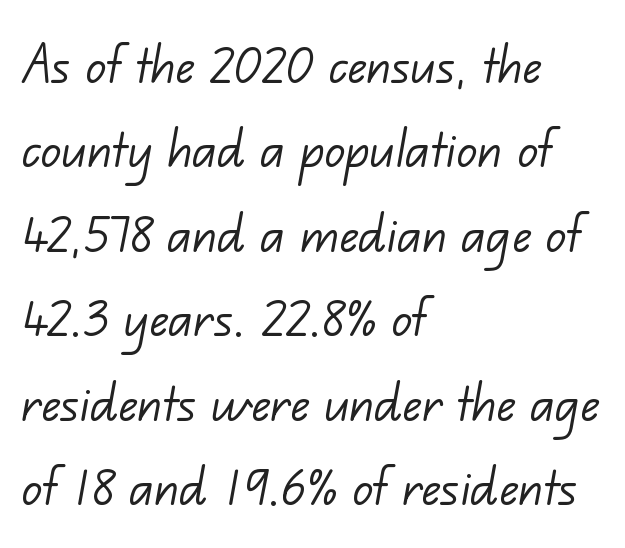
The image shows 63 px light sans-serif type; set left-aligned, normal line spacing (1.34x), normal letter spacing, not underlined; low stroke contrast and a small x-height.
